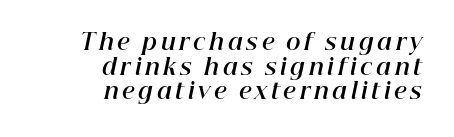
{"italic": "yes", "lean": "right", "slant_degrees": 12, "bold": "yes", "underline": "no", "align": "right", "line_spacing": "tight", "line_spacing_ratio": 1.12, "glyph_px": 22}
